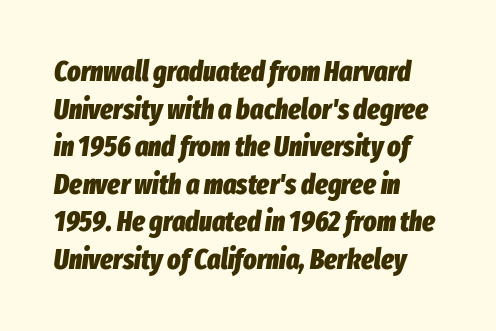
{"italic": "yes", "lean": "right", "slant_degrees": 8, "bold": "yes", "weight": "heavy", "width": "condensed", "stroke_contrast": "low", "x_height": "medium", "monospaced": "no", "underline": "no", "align": "left", "line_spacing": "normal", "line_spacing_ratio": 1.34, "letter_spacing": "normal", "letter_spacing_em": 0.0, "glyph_px": 28}
